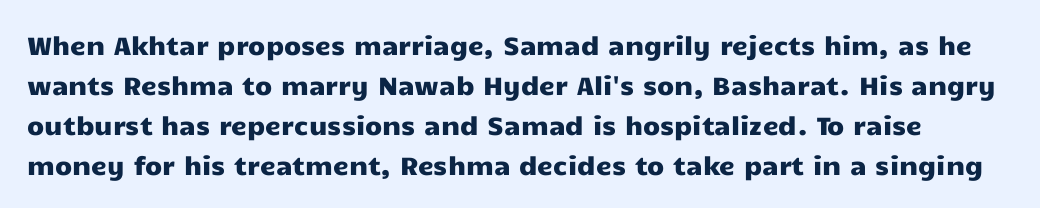
{"italic": "no", "underline": "no", "line_spacing": "normal", "line_spacing_ratio": 1.6, "letter_spacing": "normal", "letter_spacing_em": 0.0, "glyph_px": 25}
